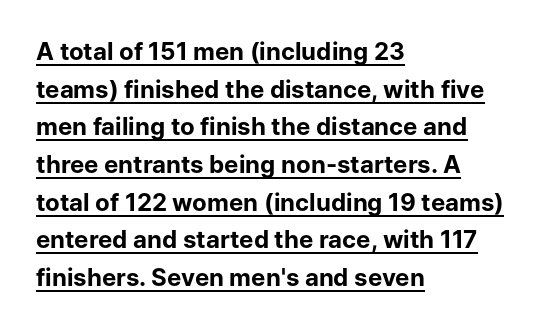
The image shows 24 px bold type, upright; set left-aligned, normal line spacing (1.57x), normal letter spacing, underlined.
